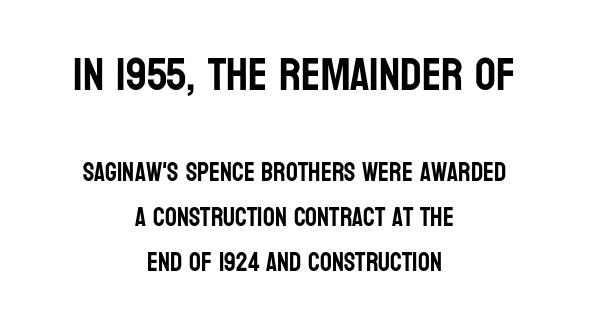
The image shows 46 px condensed sans-serif type, upright; set centered, line spacing 1.73x, normal letter spacing, not underlined; the first (top) block is 1.77x larger; low stroke contrast and a large x-height.
